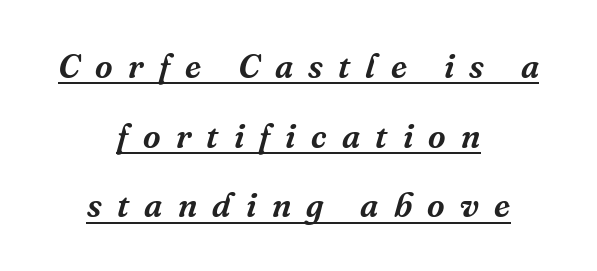
The image shows 34 px serif type, italic (leaning right); set centered, loose line spacing (2.05x), unusually wide letter spacing (+0.45 em), underlined; medium stroke contrast and a medium x-height.
